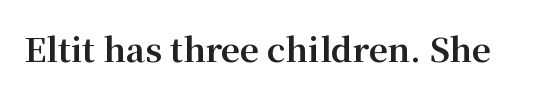
Strokes here are thick enough to call this a true bold. Posture: straight, roman, zero tilt. Characters follow at the spacing the type designer built in. Is this a fixed-width face? No — the glyphs have proportional, varying widths.
